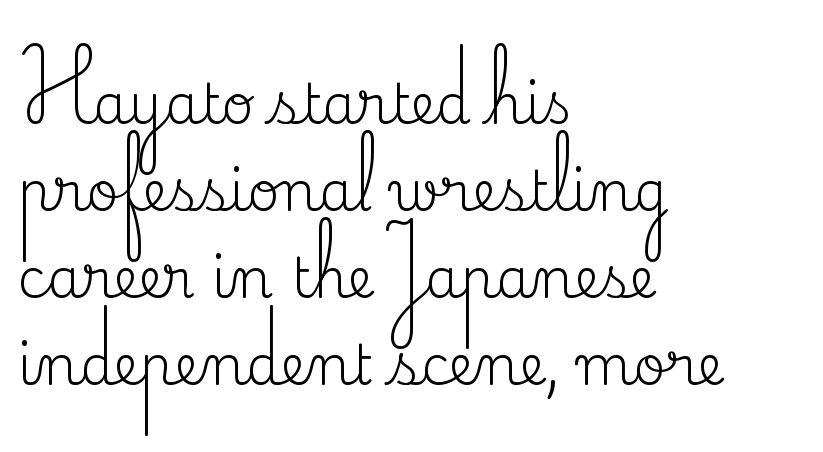
The type family on display is of the serif kind. Note the varied advance widths — an 'i' is clearly narrower than an 'm'. There is no visible air inserted between adjacent glyphs. The lines are quadded left. No letter is thick-stroked: the sample isn't bold. Upright lettering throughout.
